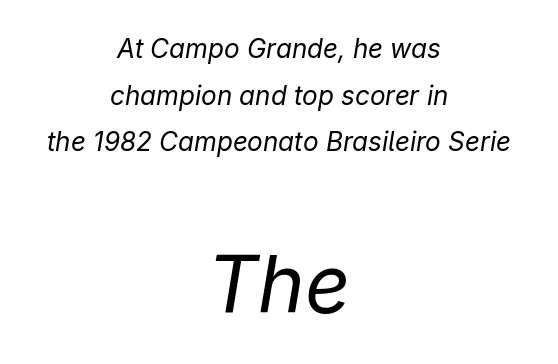
Q: Is the text bold? A: No.
Q: Is the text italic (slanted)? A: Yes, it leans right by about 9 degrees.
Q: Is the text underlined? A: No.
Q: How is the paragraph aligned? A: Centered.
Q: Is the spacing between letters normal or unusually wide? A: Normal.
Q: Which block of text is set in a larger size, the first (top) or the second (bottom)? A: The second (bottom) one.
Q: Width (condensed, normal, or wide)? A: Normal.
Q: Stroke contrast? A: Low.
Q: x-height? A: Medium.
Q: Monospaced? A: No.
